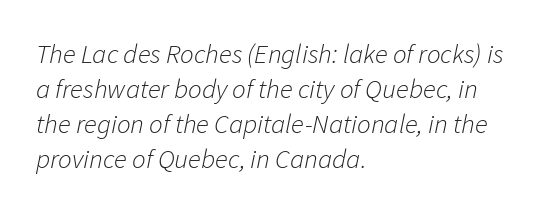
{"italic": "yes", "lean": "right", "slant_degrees": 11, "bold": "no", "underline": "no", "align": "left", "line_spacing": "normal", "line_spacing_ratio": 1.3, "letter_spacing": "normal", "letter_spacing_em": 0.0, "glyph_px": 27}
